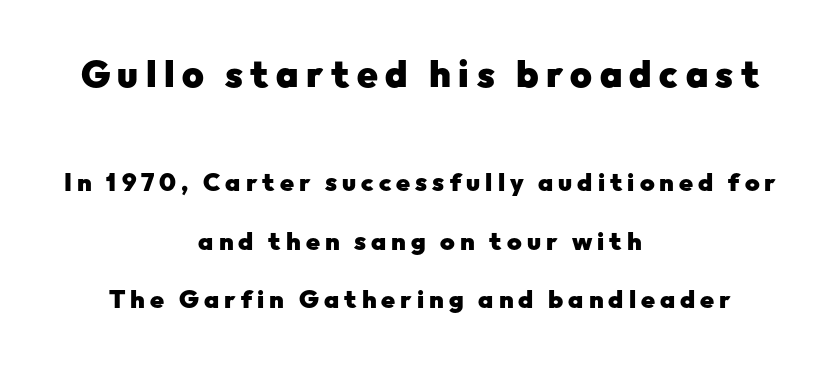
Q: Is the text bold? A: Yes.
Q: Is the text italic (slanted)? A: No, it is upright.
Q: Is the typeface a serif or a sans-serif typeface? A: Sans-serif.
Q: Is the text underlined? A: No.
Q: How is the paragraph aligned? A: Centered.
Q: Is the spacing between letters normal or unusually wide? A: Unusually wide.
Q: Is the spacing between lines tight, normal or loose? A: Loose.
Q: Which block of text is set in a larger size, the first (top) or the second (bottom)? A: The first (top) one.
Q: Width (condensed, normal, or wide)? A: Normal.
Q: Stroke contrast? A: Low.
Q: x-height? A: Medium.
Q: Monospaced? A: No.
